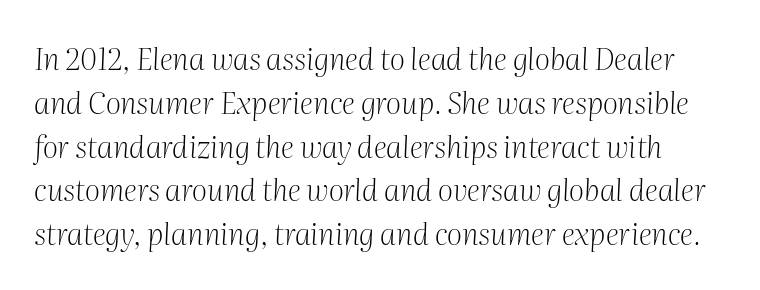
Does the type have serifs? Yes, each stem ends in a small foot. Spacing verdict: proportional, widths tailored to each character. Vertically, the passage feels balanced, rows spaced as you'd expect. This reads as an unemphasized weight, regular at the heaviest. If you drew a line through each stem, it would be angled.
